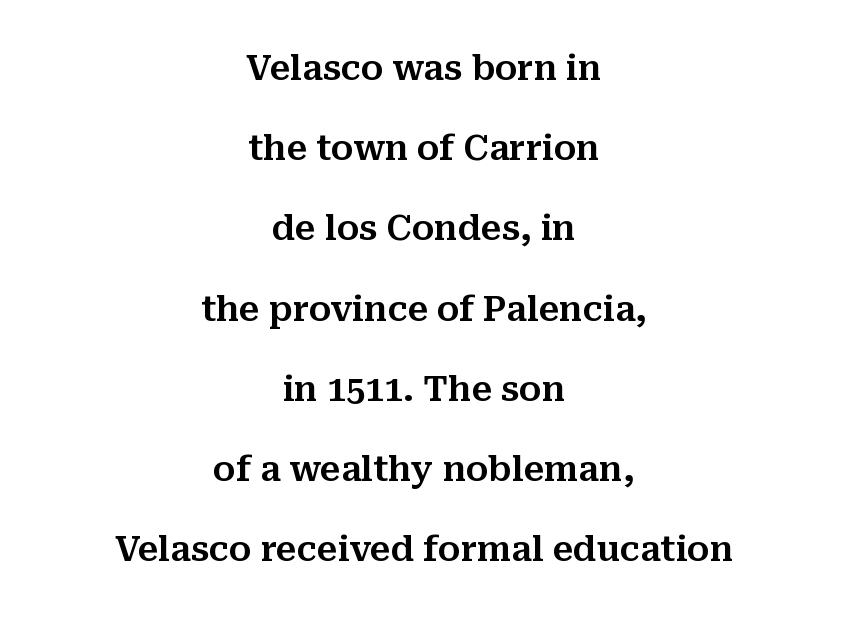
{"serif": "yes", "italic": "no", "width": "normal", "stroke_contrast": "medium", "x_height": "medium", "monospaced": "no", "underline": "no", "align": "center", "line_spacing": "loose", "line_spacing_ratio": 2.36, "letter_spacing": "normal", "letter_spacing_em": 0.0, "glyph_px": 34}
